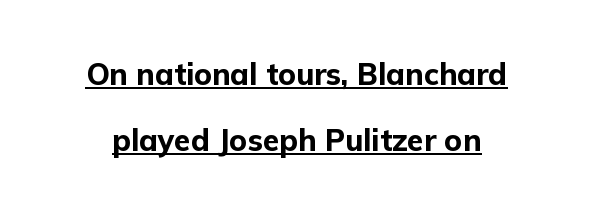
{"serif": "no", "italic": "no", "bold": "yes", "weight": "bold", "width": "normal", "stroke_contrast": "low", "x_height": "medium", "monospaced": "no", "underline": "yes", "line_spacing": "loose", "line_spacing_ratio": 2.2, "letter_spacing": "normal", "letter_spacing_em": 0.0, "glyph_px": 30}
